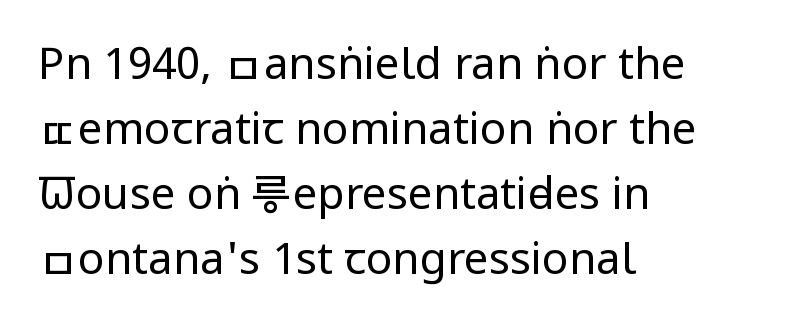
The image shows 44 px regular-weight, condensed sans-serif type, upright; set left-aligned, normal line spacing (1.48x), normal letter spacing, not underlined; low stroke contrast and a large x-height.
